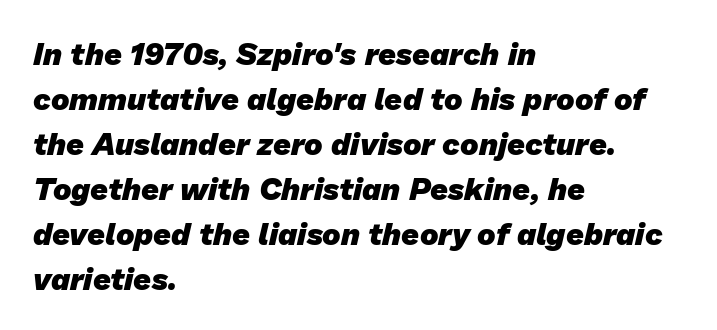
Q: Is the text bold? A: Yes.
Q: Is the typeface a serif or a sans-serif typeface? A: Sans-serif.
Q: Is the text underlined? A: No.
Q: How is the paragraph aligned? A: Left-aligned.
Q: Is the spacing between letters normal or unusually wide? A: Normal.
Q: Is the spacing between lines tight, normal or loose? A: Normal.
Q: Width (condensed, normal, or wide)? A: Normal.
Q: Stroke contrast? A: Low.
Q: x-height? A: Medium.
Q: Monospaced? A: No.
